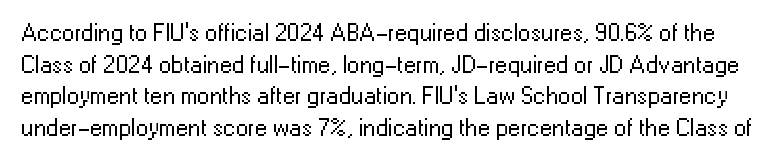
Q: Is the text bold? A: No.
Q: Is the text italic (slanted)? A: No, it is upright.
Q: Is the text underlined? A: No.
Q: Is the spacing between letters normal or unusually wide? A: Normal.
Q: Is the spacing between lines tight, normal or loose? A: Normal.
